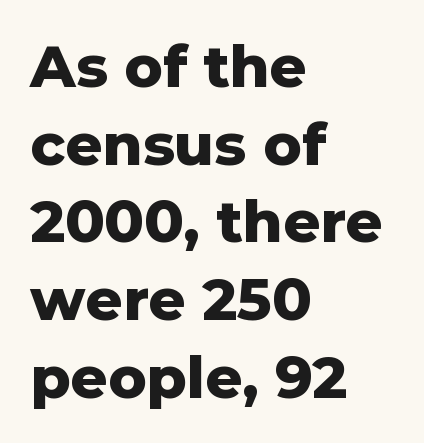
Q: Is the text bold? A: Yes.
Q: Is the text italic (slanted)? A: No, it is upright.
Q: Is the typeface a serif or a sans-serif typeface? A: Sans-serif.
Q: Is the text underlined? A: No.
Q: How is the paragraph aligned? A: Left-aligned.
Q: Is the spacing between letters normal or unusually wide? A: Normal.
Q: Is the spacing between lines tight, normal or loose? A: Normal.
Q: Width (condensed, normal, or wide)? A: Normal.
Q: Stroke contrast? A: Low.
Q: x-height? A: Medium.
Q: Monospaced? A: No.
